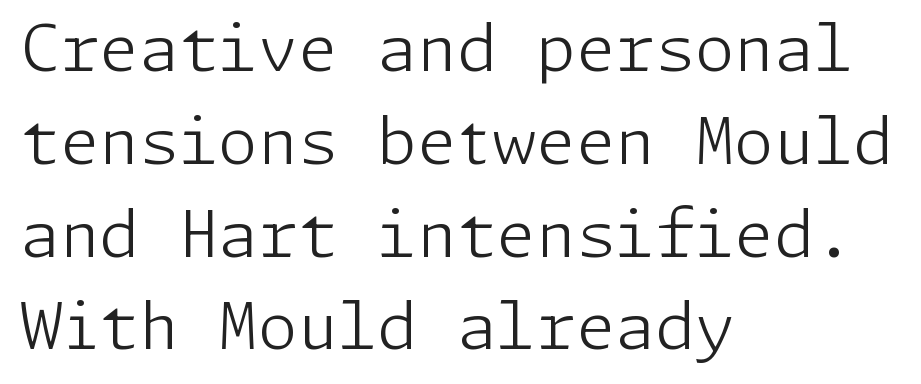
Q: Is the text bold? A: No.
Q: Is the text italic (slanted)? A: No, it is upright.
Q: Is the typeface a serif or a sans-serif typeface? A: Sans-serif.
Q: Is the text underlined? A: No.
Q: How is the paragraph aligned? A: Left-aligned.
Q: Is the spacing between letters normal or unusually wide? A: Normal.
Q: Is the spacing between lines tight, normal or loose? A: Normal.
Q: Width (condensed, normal, or wide)? A: Normal.
Q: Stroke contrast? A: Low.
Q: x-height? A: Medium.
